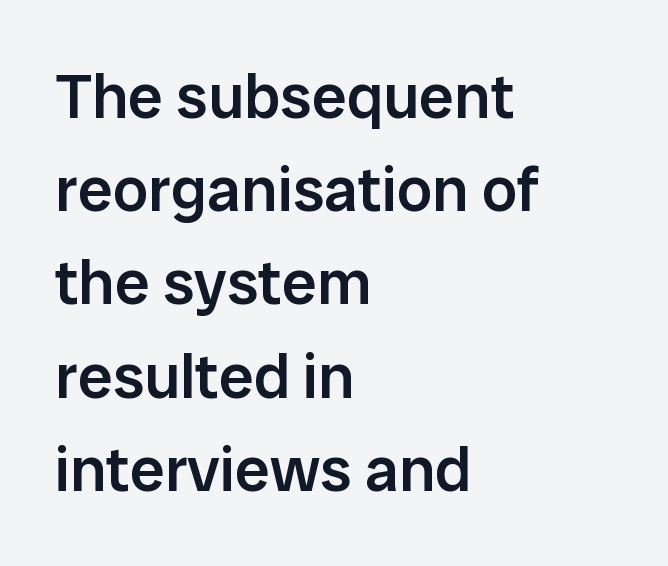
This is moderately heavy type, rendered in semibold. The baseline area is clear. The leading is moderate, giving the passage an even texture. Observe the ordinary spacing: letters are neighbours, not strangers. Grotesque or geometric, the face here clearly has no serifs. Notice how the stems are strictly vertical — no italics here.
